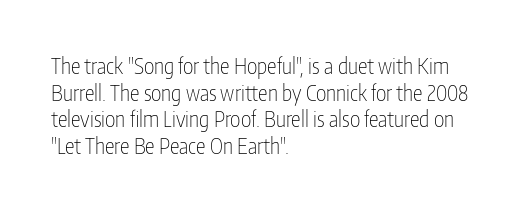
Q: Is the text bold? A: No.
Q: Is the text italic (slanted)? A: No, it is upright.
Q: Is the text underlined? A: No.
Q: How is the paragraph aligned? A: Left-aligned.
Q: Is the spacing between letters normal or unusually wide? A: Normal.
